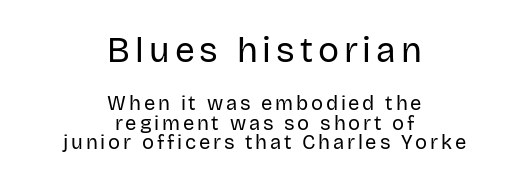
The lettering stays uniformly vertical, giving the passage a roman look. Compared with a typical body face, this is equally light or lighter still. Leftover space on each line is divided equally before and after the words. The rendering uses a small line-height, squeezing the rows.
